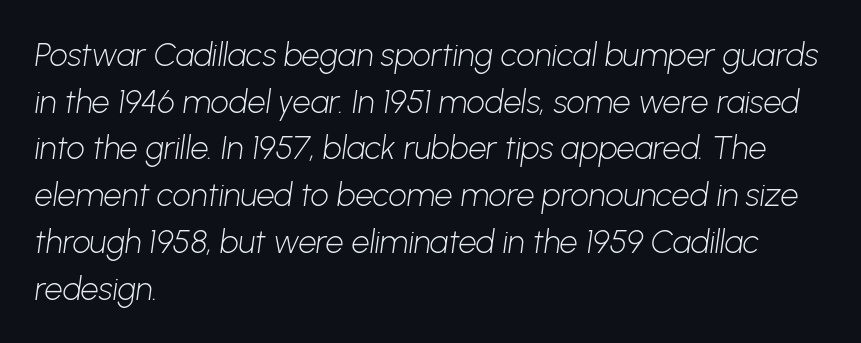
Q: Is the text bold? A: No.
Q: Is the typeface a serif or a sans-serif typeface? A: Sans-serif.
Q: Is the text underlined? A: No.
Q: How is the paragraph aligned? A: Left-aligned.
Q: Is the spacing between letters normal or unusually wide? A: Normal.
Q: Is the spacing between lines tight, normal or loose? A: Normal.
Q: Width (condensed, normal, or wide)? A: Normal.
Q: Stroke contrast? A: Low.
Q: x-height? A: Medium.
Q: Monospaced? A: No.
